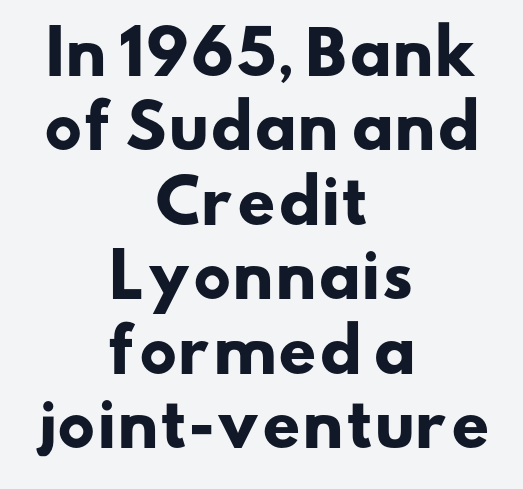
The image shows 60 px heavy, wide sans-serif type; set centered, line spacing 1.24x, normal letter spacing, not underlined; low stroke contrast and a small x-height.
